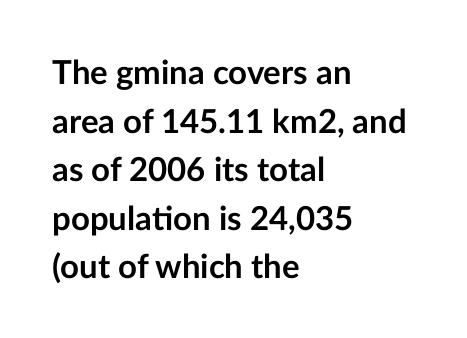
The image shows 33 px semibold sans-serif type, upright; set left-aligned, normal line spacing (1.47x), normal letter spacing, not underlined; low stroke contrast and a medium x-height.
